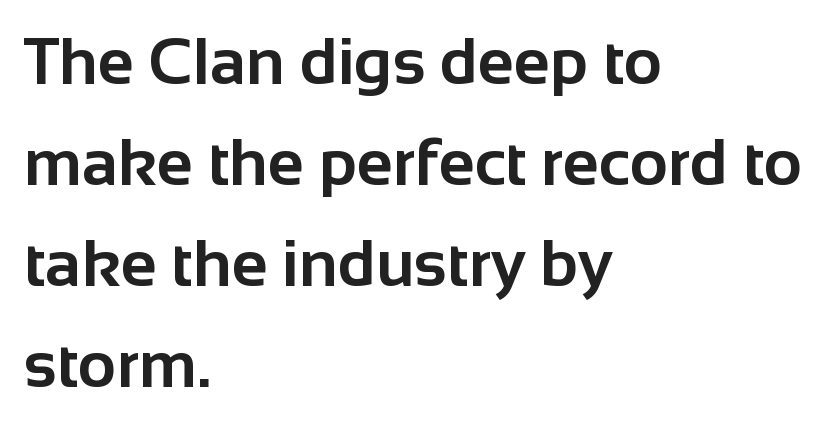
Rendered with straight, roman letterforms. Nope, no serifs anywhere on these letters. No extra tracking has been applied to these lines. Letters rest on an invisible, unmarked baseline. Notice how descenders clear the ascenders below comfortably — that's standard leading. The text block is weighted toward the left margin, trailing off unevenly rightward.
